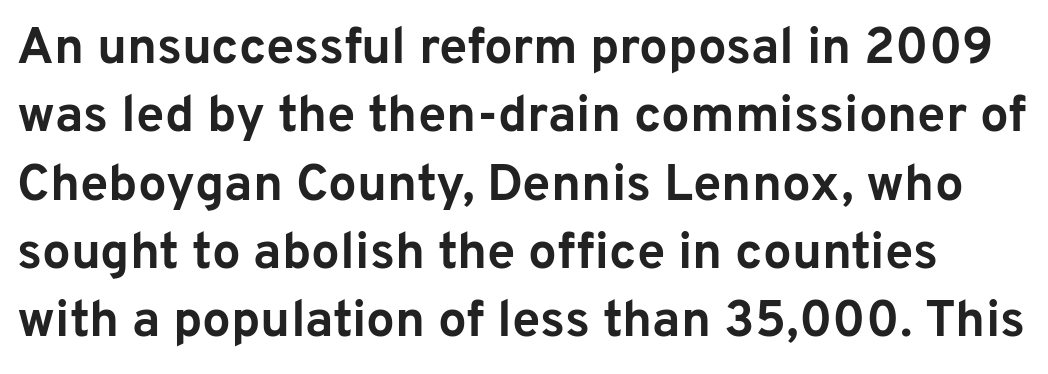
Vertical strokes here are truly vertical. The face used here has the dense, thick strokes of a bold. You can tell from the bare stems that sans-serif type was used. The block of text has a typical density, with ordinary space between rows.
